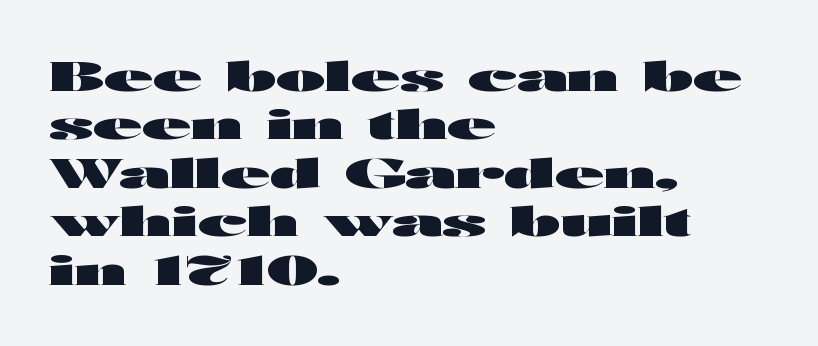
The image shows 40 px heavy, wide sans-serif type, upright; set left-aligned, line spacing 1.21x, normal letter spacing, not underlined; high stroke contrast and a medium x-height.
